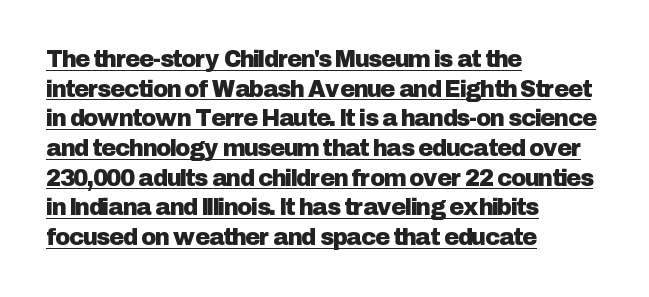
The image shows 23 px text type, upright; set left-aligned, normal line spacing (1.29x), normal letter spacing, underlined.
